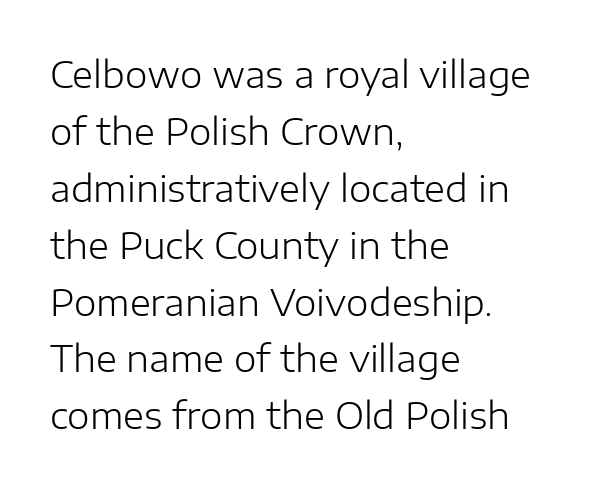
{"serif": "no", "italic": "no", "bold": "no", "weight": "light", "width": "normal", "stroke_contrast": "low", "x_height": "medium", "monospaced": "no", "underline": "no", "align": "left", "line_spacing": "normal", "line_spacing_ratio": 1.58, "letter_spacing": "normal", "letter_spacing_em": 0.0, "glyph_px": 36}
